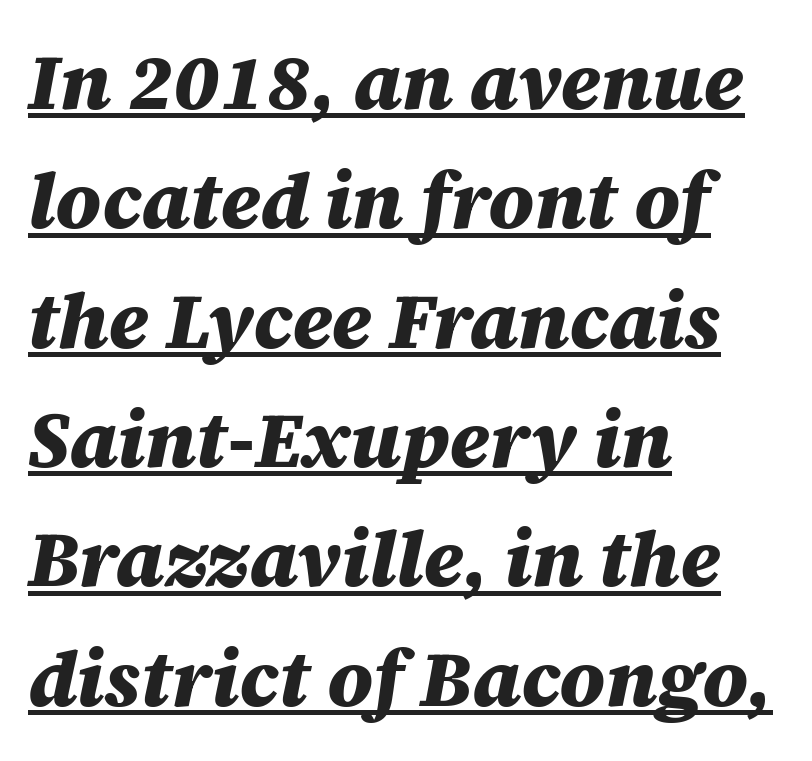
{"italic": "yes", "lean": "right", "slant_degrees": 12, "bold": "yes", "weight": "heavy", "width": "normal", "stroke_contrast": "medium", "x_height": "large", "monospaced": "no", "underline": "yes", "align": "left", "line_spacing": "normal", "line_spacing_ratio": 1.53, "letter_spacing": "normal", "letter_spacing_em": 0.0, "glyph_px": 78}
